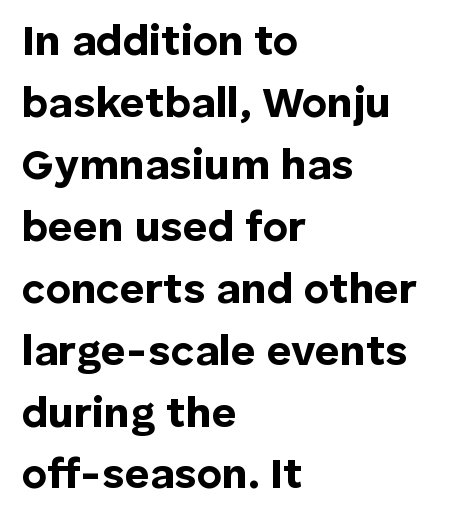
The image shows 43 px bold sans-serif type, upright; set left-aligned, normal line spacing (1.44x), normal letter spacing, not underlined; low stroke contrast and a medium x-height.
